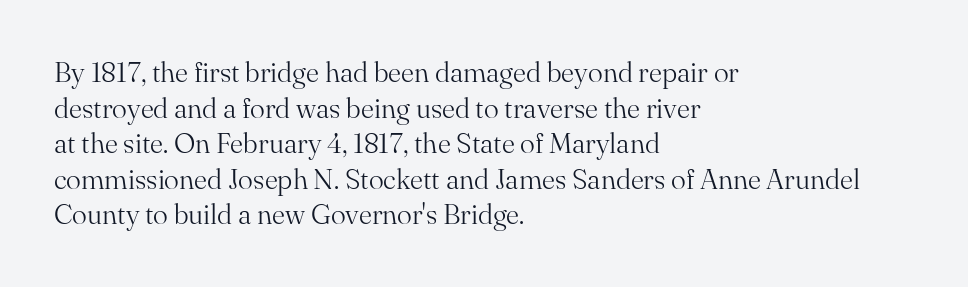
The image shows 28 px light serif type, upright; set left-aligned, normal line spacing (1.27x), normal letter spacing, not underlined; medium stroke contrast and a small x-height.
